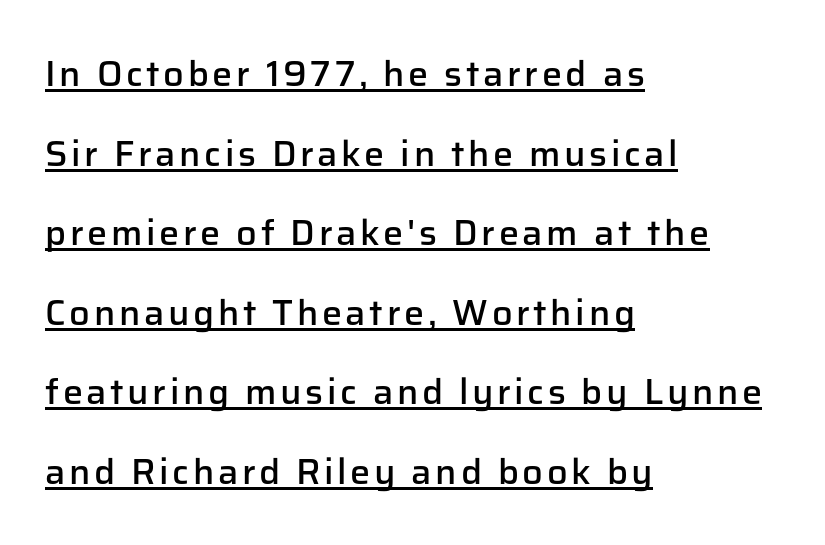
Bold? Not quite — semibold, heavier than regular but stopping short. Vertically, the passage feels expansive, rows floating well apart. The lettering stays uniformly vertical, giving the passage a roman look. Does the type have serifs? No, each stem ends abruptly.
